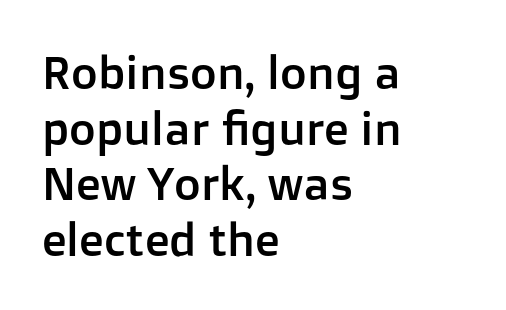
The image shows 46 px sans-serif type, upright; set left-aligned, line spacing 1.21x, normal letter spacing, not underlined; low stroke contrast and a medium x-height.
